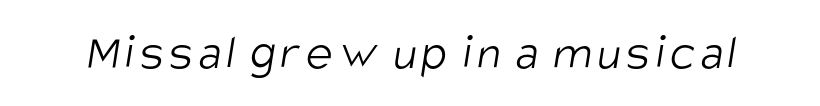
Serif or sans? Sans — the stroke terminals are bare. Beneath every word, the page is bare. The font is comparable to plain body text, perhaps lighter. The rendering uses natural spacing where letterforms have individual widths.
